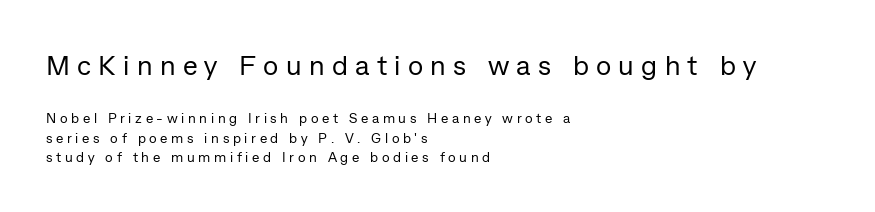
Q: Is the text bold? A: No.
Q: Is the text italic (slanted)? A: No, it is upright.
Q: Is the typeface a serif or a sans-serif typeface? A: Sans-serif.
Q: Is the text underlined? A: No.
Q: How is the paragraph aligned? A: Left-aligned.
Q: Is the spacing between letters normal or unusually wide? A: Unusually wide.
Q: Is the spacing between lines tight, normal or loose? A: Normal.
Q: Which block of text is set in a larger size, the first (top) or the second (bottom)? A: The first (top) one.
Q: Width (condensed, normal, or wide)? A: Normal.
Q: Stroke contrast? A: Low.
Q: x-height? A: Medium.
Q: Monospaced? A: No.
